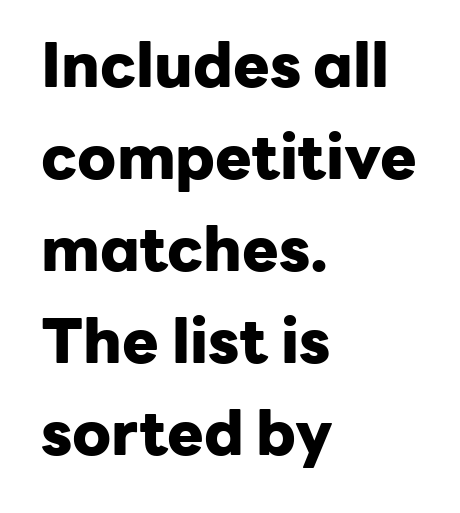
{"serif": "no", "italic": "no", "bold": "yes", "weight": "heavy", "width": "normal", "stroke_contrast": "low", "x_height": "medium", "monospaced": "no", "underline": "no", "align": "left", "line_spacing": "normal", "line_spacing_ratio": 1.51, "letter_spacing": "normal", "letter_spacing_em": 0.0, "glyph_px": 61}
